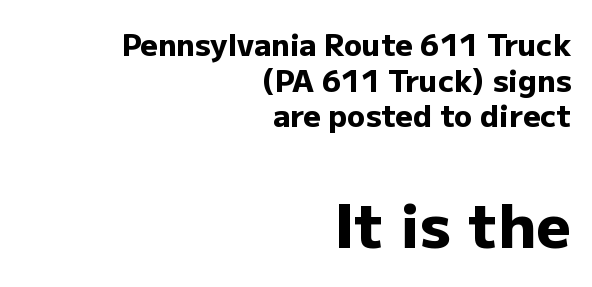
The image shows 61 px heavy sans-serif type, upright; set right-aligned, line spacing 1.19x, normal letter spacing, not underlined; the second (bottom) block is 2.03x larger; low stroke contrast and a medium x-height.
